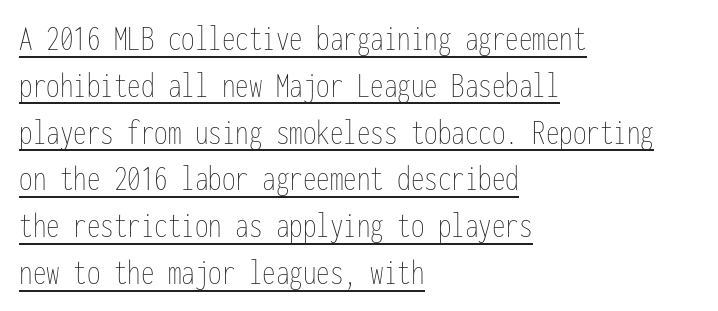
Here the designer chose a console-style face with uniform glyph widths. Vertical spacing — default. Notice how the passage keeps a crisp vertical edge on the left only. Weight: regular or lighter. The specimen includes a rule beneath the text block's lines. Here the glyphs are tracked normally, forming tight word shapes.
